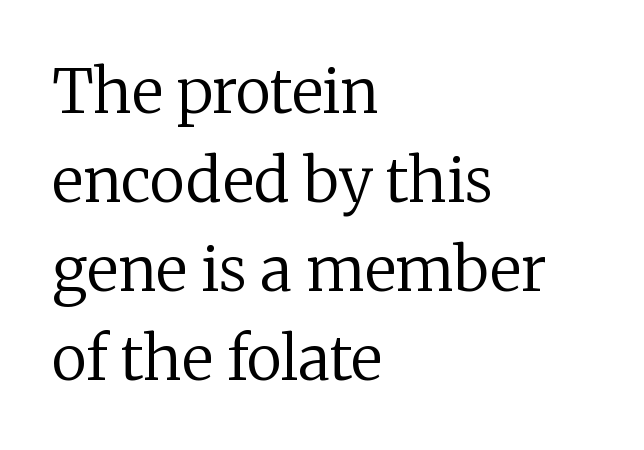
{"serif": "yes", "italic": "no", "bold": "no", "weight": "regular", "width": "normal", "stroke_contrast": "low", "x_height": "medium", "monospaced": "no", "underline": "no", "align": "left", "line_spacing": "normal", "line_spacing_ratio": 1.46, "letter_spacing": "normal", "letter_spacing_em": 0.0, "glyph_px": 61}
